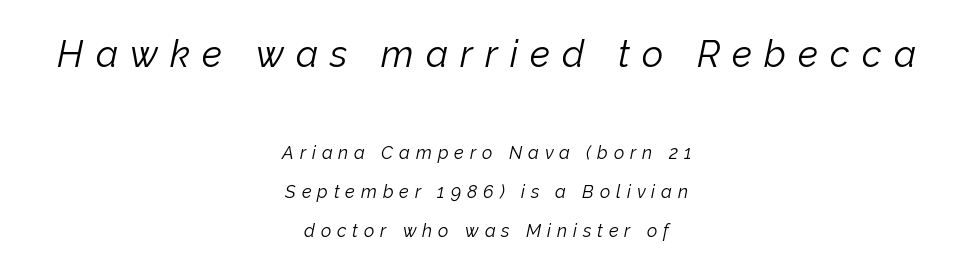
The image shows 37 px light type, italic (leaning right); set centered, loose line spacing (2.17x), unusually wide letter spacing (+0.33 em), not underlined; the first (top) block is 2.06x larger; low stroke contrast and a medium x-height.
